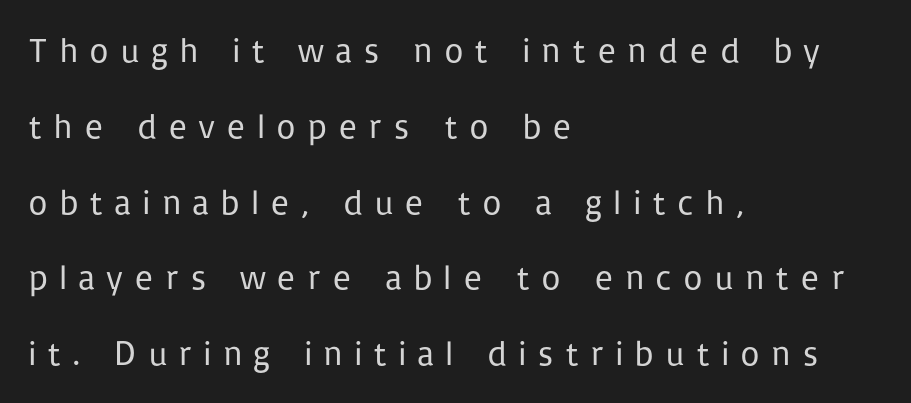
Q: Is the text bold? A: No.
Q: Is the text italic (slanted)? A: No, it is upright.
Q: Is the typeface a serif or a sans-serif typeface? A: Sans-serif.
Q: Is the text underlined? A: No.
Q: How is the paragraph aligned? A: Left-aligned.
Q: Is the spacing between letters normal or unusually wide? A: Unusually wide.
Q: Is the spacing between lines tight, normal or loose? A: Loose.
Q: Width (condensed, normal, or wide)? A: Normal.
Q: Stroke contrast? A: Low.
Q: x-height? A: Medium.
Q: Monospaced? A: No.
